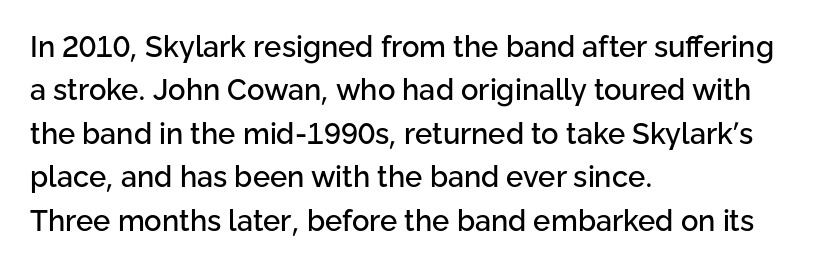
Successive baselines arrive at the customary interval. Characters follow at the spacing the type designer built in. The space directly below the letters is spotless. I'd call this a sans setting — the letters go barefoot. Each line starts at the same left margin while the right side varies. Posture: straight, roman, zero tilt.
